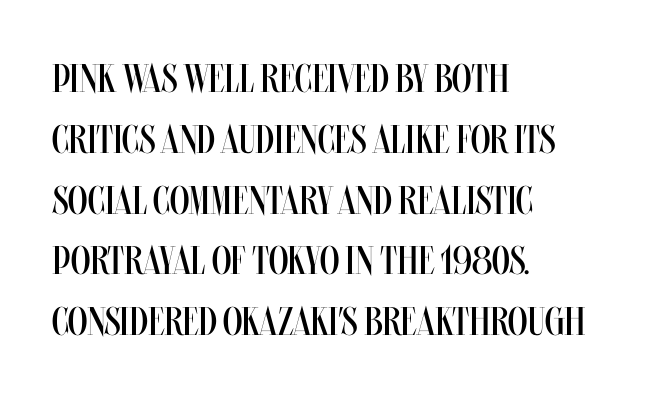
{"italic": "no", "bold": "no", "weight": "regular", "width": "condensed", "stroke_contrast": "medium", "x_height": "large", "monospaced": "no", "underline": "no", "align": "left", "line_spacing": "normal", "line_spacing_ratio": 1.52, "letter_spacing": "normal", "letter_spacing_em": 0.0, "glyph_px": 40}
